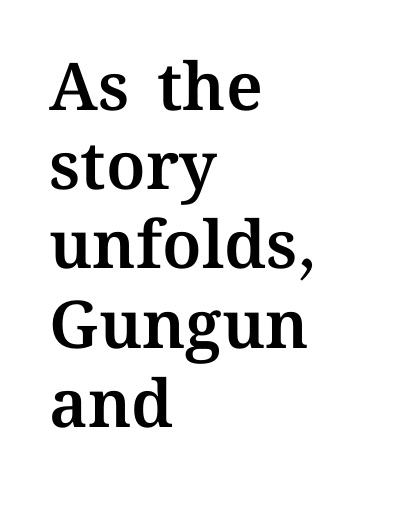
The image shows 66 px text type, upright; set left-aligned, line spacing 1.2x, normal letter spacing, not underlined; medium stroke contrast and a medium x-height.
